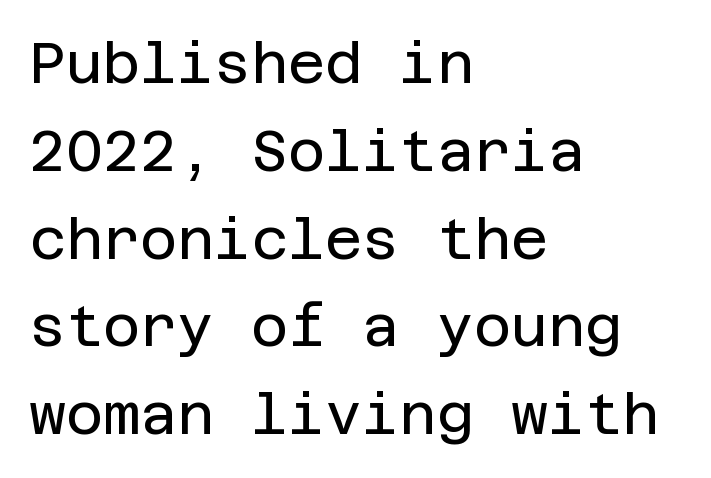
These lines are composed in type without serifs. Ink coverage per letter is moderate at most. Line spacing here is normal. Observe the ordinary spacing: letters are neighbours, not strangers. The zone under the glyphs is completely vacant.
